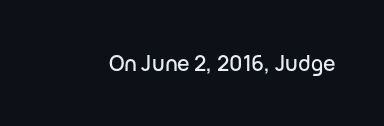
The image shows 21 px text type, upright; set normal letter spacing, not underlined.
